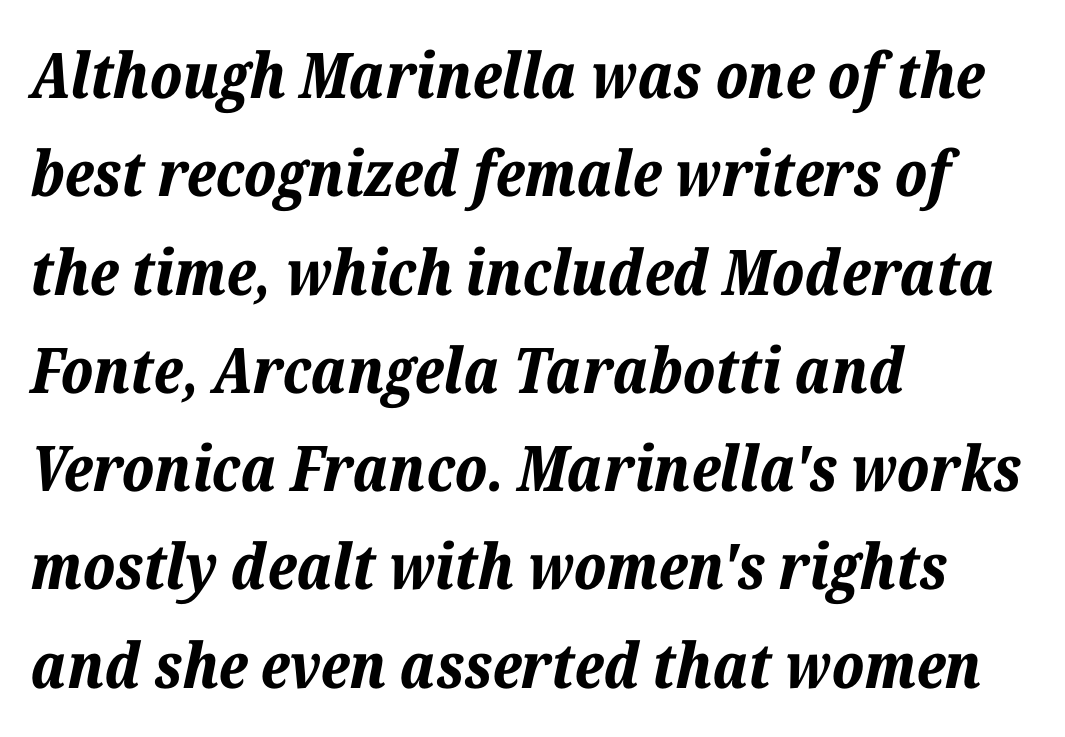
Q: Is the text bold? A: Yes.
Q: Is the text italic (slanted)? A: Yes, it leans right by about 12 degrees.
Q: Is the text underlined? A: No.
Q: How is the paragraph aligned? A: Left-aligned.
Q: Is the spacing between letters normal or unusually wide? A: Normal.
Q: Is the spacing between lines tight, normal or loose? A: Normal.
Q: Width (condensed, normal, or wide)? A: Normal.
Q: Stroke contrast? A: Low.
Q: x-height? A: Medium.
Q: Monospaced? A: No.
